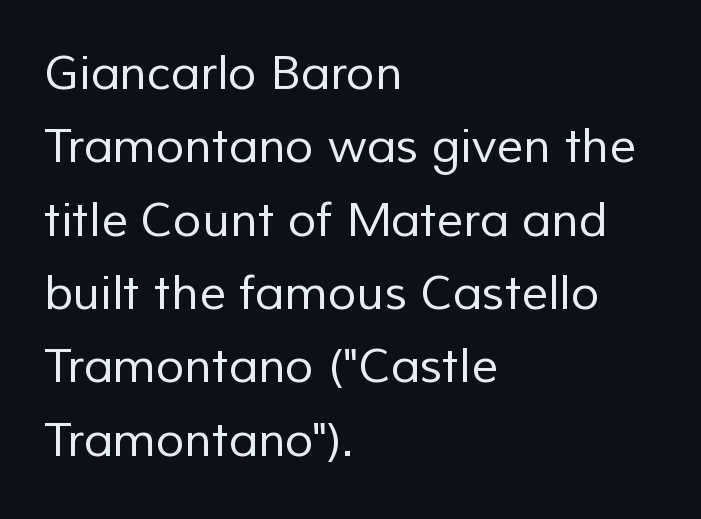
{"serif": "no", "bold": "no", "weight": "regular", "width": "normal", "stroke_contrast": "low", "x_height": "medium", "monospaced": "no", "underline": "no", "align": "left", "line_spacing": "normal", "line_spacing_ratio": 1.56, "letter_spacing": "normal", "letter_spacing_em": 0.0, "glyph_px": 47}
